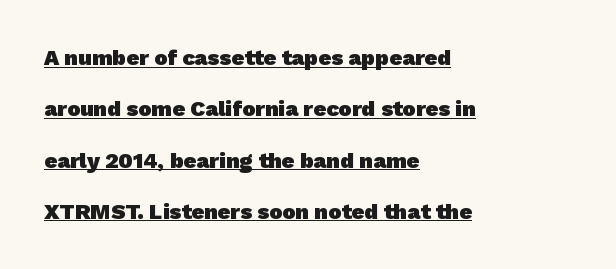
The glyphs are accompanied by a horizontal stroke just below them. Students, this is bold: see how much ink each stroke carries. What's the leading like? Stretched, with rows far apart. The passage shown has conventional tracking throughout. One-word summary of the alignment: left.
